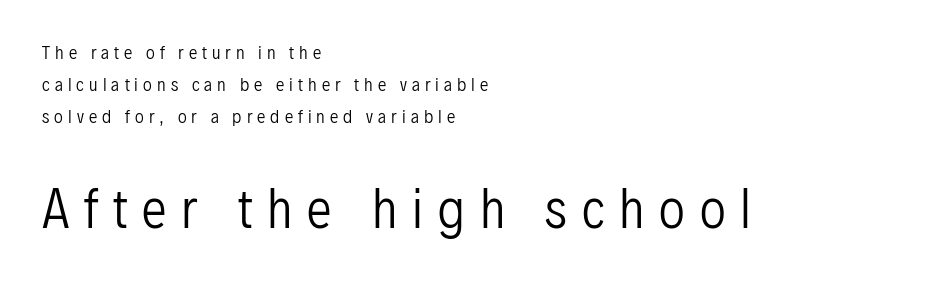
The image shows 50 px regular-weight, condensed sans-serif type, upright; set left-aligned, line spacing 1.88x, unusually wide letter spacing (+0.3 em), not underlined; the second (bottom) block is 2.94x larger; low stroke contrast and a medium x-height.
